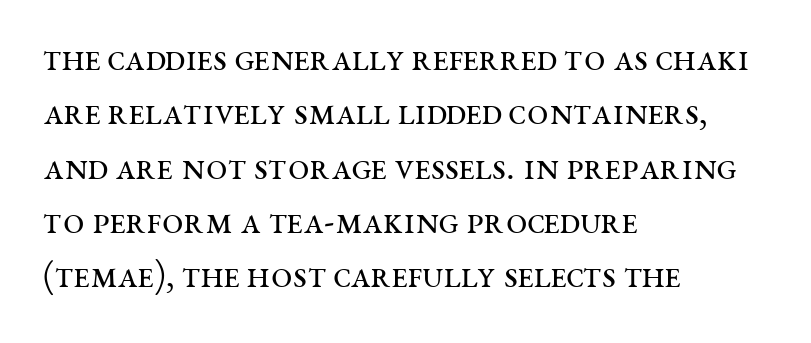
{"serif": "yes", "italic": "no", "bold": "no", "weight": "regular", "width": "wide", "stroke_contrast": "medium", "x_height": "large", "monospaced": "no", "underline": "no", "align": "left", "line_spacing": "normal", "line_spacing_ratio": 1.43, "letter_spacing": "normal", "letter_spacing_em": 0.0, "glyph_px": 38}
